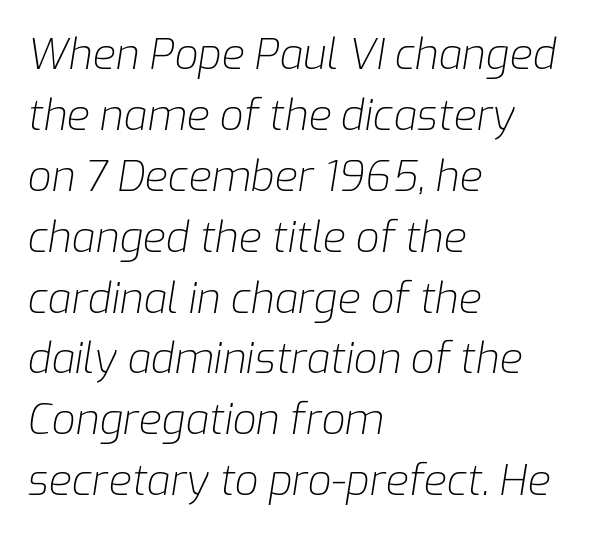
Q: Is the text bold? A: No.
Q: Is the text italic (slanted)? A: Yes, it leans right by about 9 degrees.
Q: Is the text underlined? A: No.
Q: How is the paragraph aligned? A: Left-aligned.
Q: Is the spacing between letters normal or unusually wide? A: Normal.
Q: Is the spacing between lines tight, normal or loose? A: Normal.
Q: Width (condensed, normal, or wide)? A: Normal.
Q: Stroke contrast? A: Low.
Q: x-height? A: Medium.
Q: Monospaced? A: No.
